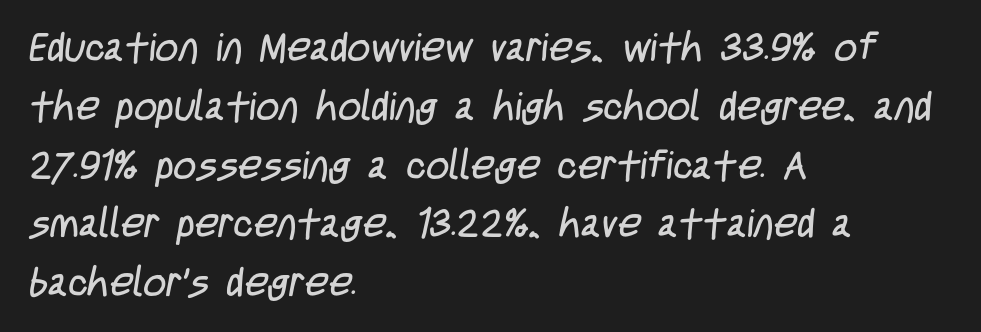
Q: Is the text bold? A: No.
Q: Is the typeface a serif or a sans-serif typeface? A: Sans-serif.
Q: Is the text underlined? A: No.
Q: How is the paragraph aligned? A: Left-aligned.
Q: Is the spacing between letters normal or unusually wide? A: Normal.
Q: Is the spacing between lines tight, normal or loose? A: Normal.
Q: Width (condensed, normal, or wide)? A: Condensed.
Q: Stroke contrast? A: Low.
Q: x-height? A: Large.
Q: Monospaced? A: No.
